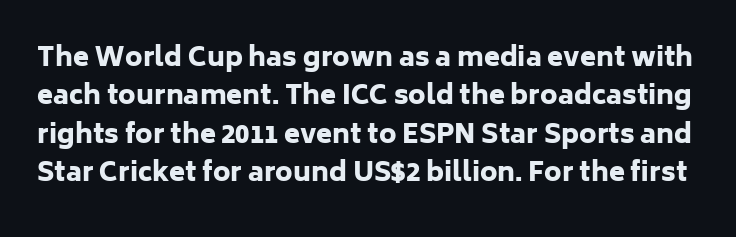
Strokes here are thick enough to call this a true bold. Is there any slant? The stems are plumb. The strip under each line holds only bare page. Vertically, the passage feels balanced, rows spaced as you'd expect.
